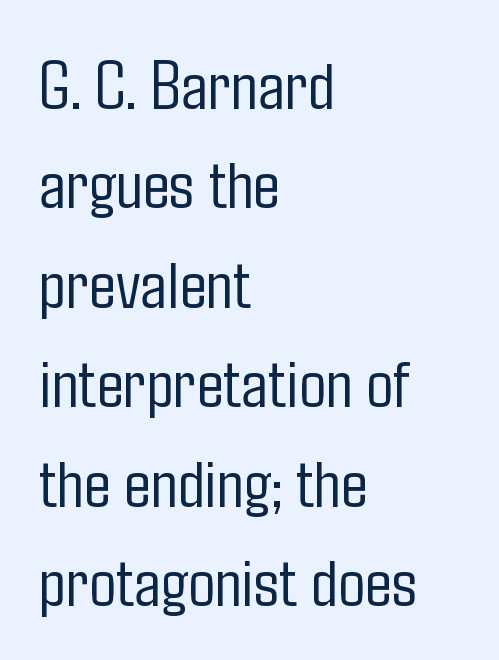
The font family rendered here belongs to the sans-serif group. Glance below the letters and you will spot only blank space. The passage is arranged the way most books set body copy — flush left. Weight class: somewhere from thin through regular.
